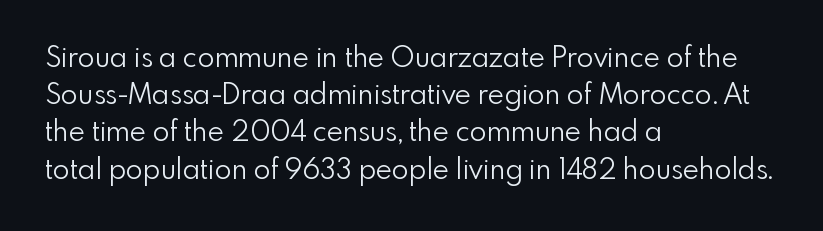
The typesetting does not lean heavy: it is not bold. Does extra space separate the letters? No, they use regular spacing. Descenders hang freely into open space. You could not count columns in this text — the font is proportionally spaced. Posture: upright roman. Typeset ragged right — the left edge is the straight one.
